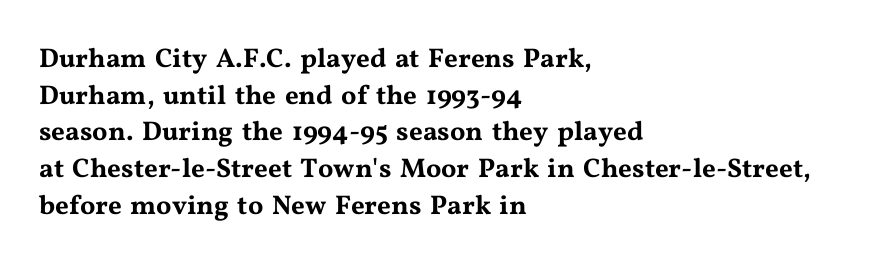
{"italic": "no", "underline": "no", "align": "left", "line_spacing": "normal", "line_spacing_ratio": 1.36, "letter_spacing": "normal", "letter_spacing_em": 0.0, "glyph_px": 27}
